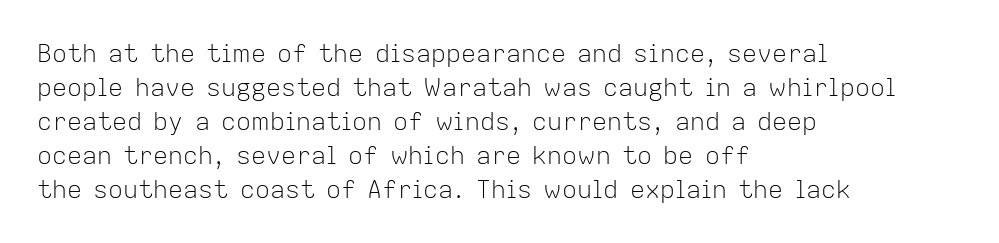
{"italic": "no", "bold": "no", "underline": "no", "align": "left", "line_spacing": "normal", "line_spacing_ratio": 1.36, "letter_spacing": "normal", "letter_spacing_em": 0.0, "glyph_px": 25}
